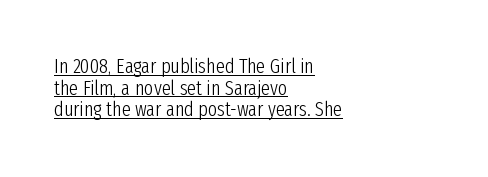
Every stem runs plumb, perpendicular to the baseline. Beneath each row of characters lies a ruled line. These glyphs show unthickened strokes, regular width or finer. Observe the ordinary spacing: letters are neighbours, not strangers. The vertical gap from one line to the next is small. Each line starts at the same left margin while the right side varies.
